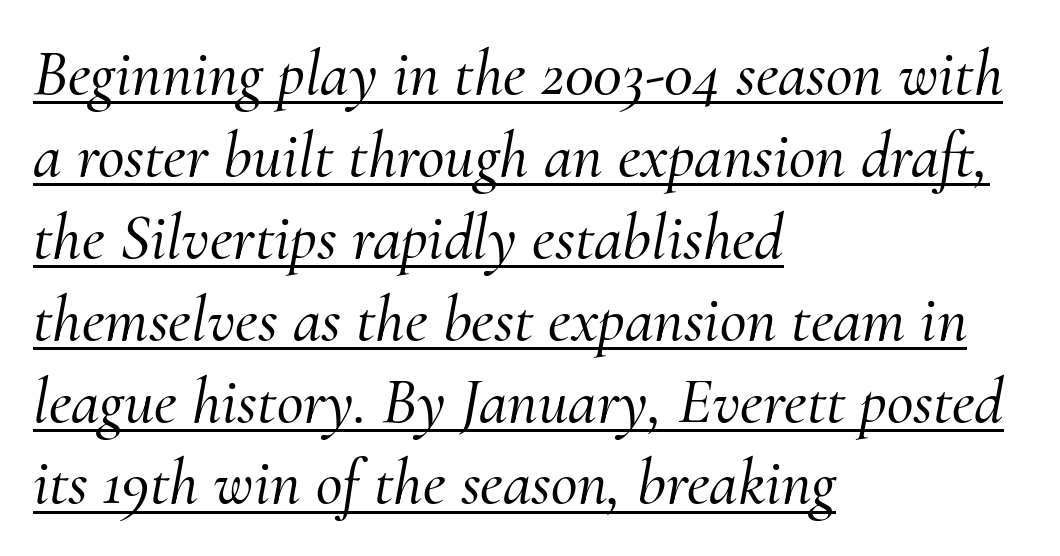
{"serif": "yes", "italic": "yes", "lean": "right", "slant_degrees": 10, "width": "normal", "stroke_contrast": "medium", "x_height": "small", "monospaced": "no", "underline": "yes", "align": "left", "line_spacing": "normal", "line_spacing_ratio": 1.26, "letter_spacing": "normal", "letter_spacing_em": 0.0, "glyph_px": 65}
